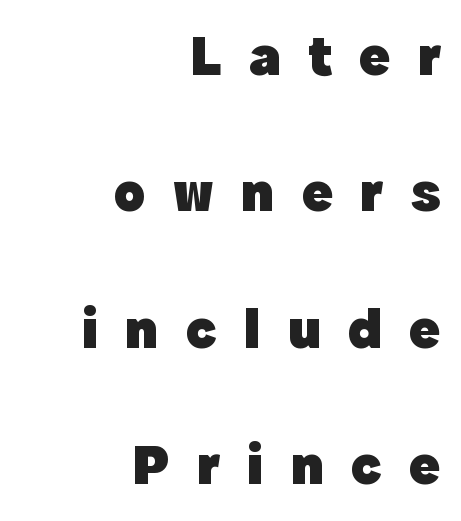
No word sits above an underline. It's the straight-up-and-down kind of type. This is sans-serif lettering, the kind often seen on screens and signage. The rendering inserts visible extra space after every character. A typesetter would call this proportional, since set widths differ per character. The compositor pushed each line to the right boundary.
